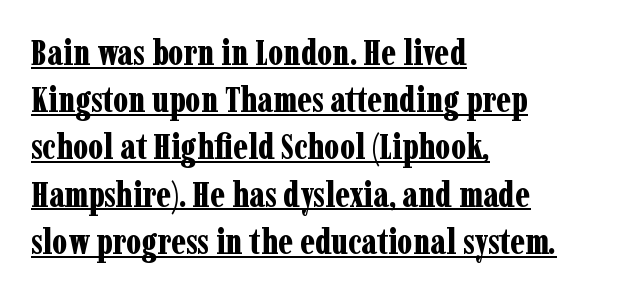
Q: Is the text bold? A: Yes.
Q: Is the text italic (slanted)? A: No, it is upright.
Q: Is the typeface a serif or a sans-serif typeface? A: Serif.
Q: Is the text underlined? A: Yes.
Q: How is the paragraph aligned? A: Left-aligned.
Q: Is the spacing between letters normal or unusually wide? A: Normal.
Q: Is the spacing between lines tight, normal or loose? A: Normal.
Q: Width (condensed, normal, or wide)? A: Condensed.
Q: Stroke contrast? A: Low.
Q: x-height? A: Medium.
Q: Monospaced? A: No.
